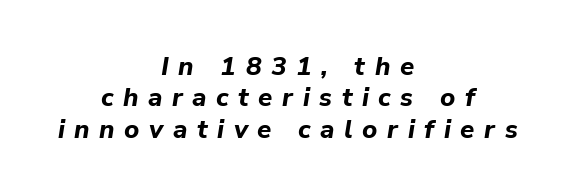
The image shows 26 px bold type, italic (leaning right); set centered, line spacing 1.21x, unusually wide letter spacing (+0.37 em), not underlined.
